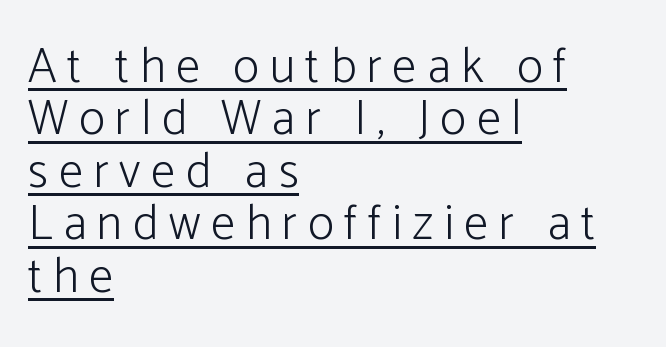
{"serif": "no", "italic": "no", "bold": "no", "weight": "light", "width": "normal", "stroke_contrast": "low", "x_height": "medium", "monospaced": "no", "underline": "yes", "align": "left", "line_spacing": "tight", "line_spacing_ratio": 1.07, "letter_spacing": "wide", "letter_spacing_em": 0.22, "glyph_px": 49}
